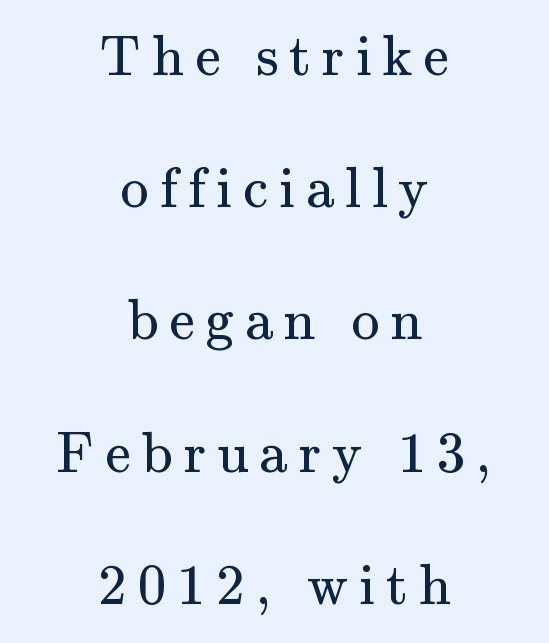
{"serif": "yes", "italic": "no", "bold": "no", "weight": "regular", "width": "normal", "stroke_contrast": "medium", "x_height": "small", "monospaced": "no", "underline": "no", "align": "center", "line_spacing": "loose", "line_spacing_ratio": 2.32, "glyph_px": 57}
